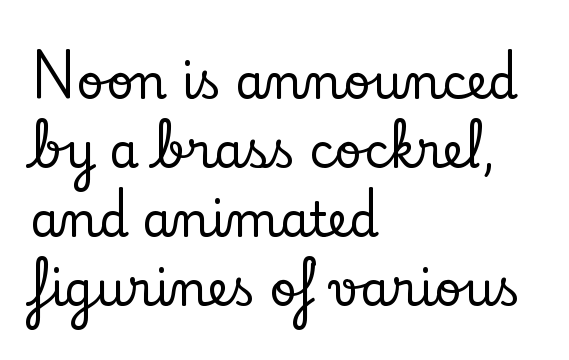
{"italic": "no", "width": "normal", "stroke_contrast": "low", "x_height": "small", "monospaced": "no", "underline": "no", "align": "left", "line_spacing": "normal", "line_spacing_ratio": 1.47, "letter_spacing": "normal", "letter_spacing_em": 0.0, "glyph_px": 47}
